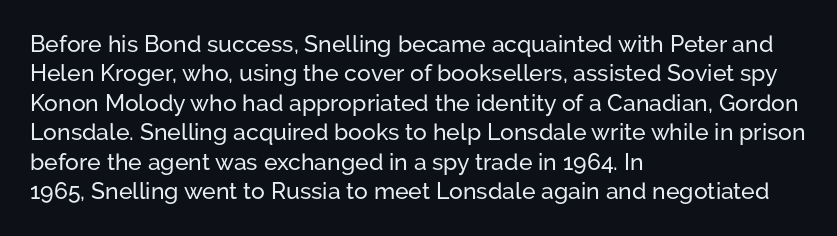
Q: Is the text italic (slanted)? A: No, it is upright.
Q: Is the text underlined? A: No.
Q: How is the paragraph aligned? A: Left-aligned.
Q: Is the spacing between letters normal or unusually wide? A: Normal.
Q: Is the spacing between lines tight, normal or loose? A: Normal.
